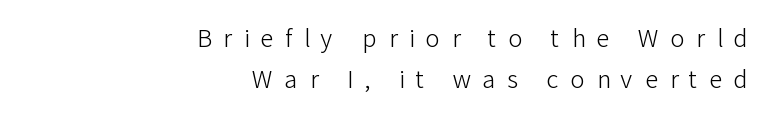
The image shows 24 px text type, upright; set right-aligned, normal line spacing (1.7x), unusually wide letter spacing (+0.48 em), not underlined.
